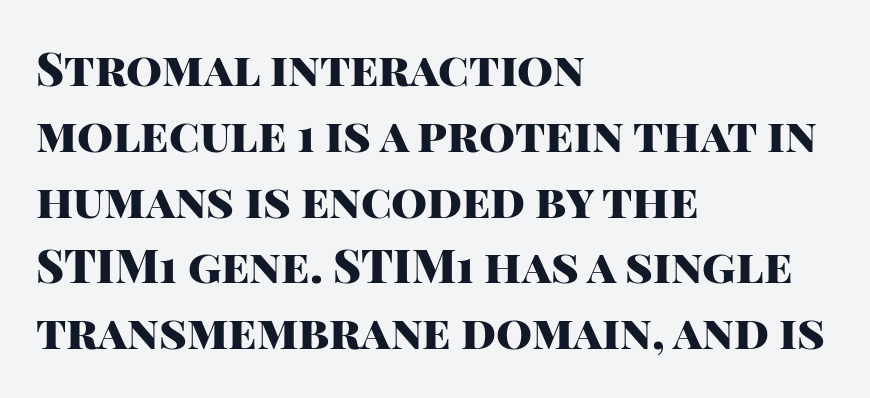
The image shows 46 px heavy sans-serif type, upright; set left-aligned, normal line spacing (1.43x), normal letter spacing, not underlined; high stroke contrast and a large x-height.
